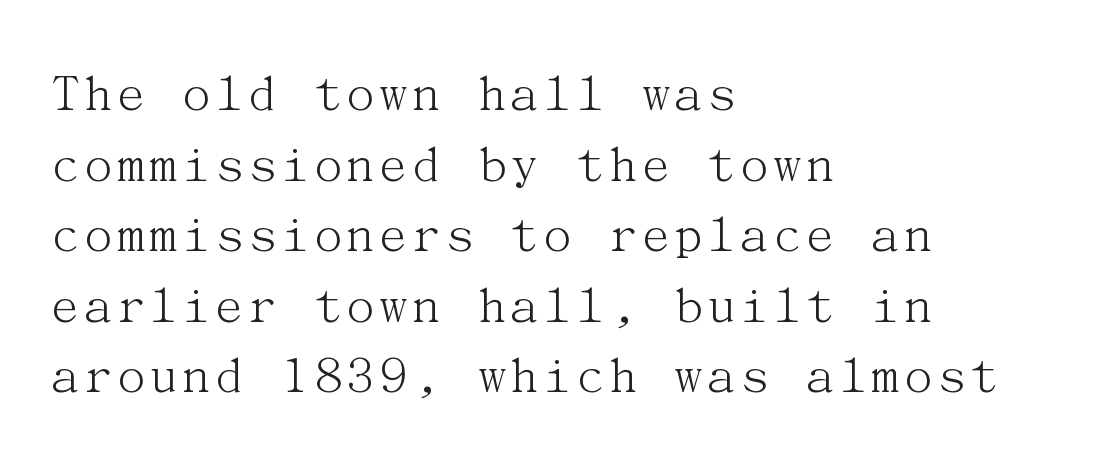
The image shows 56 px light serif type, upright; set left-aligned, normal line spacing (1.26x), normal letter spacing, not underlined; medium stroke contrast and a medium x-height.
